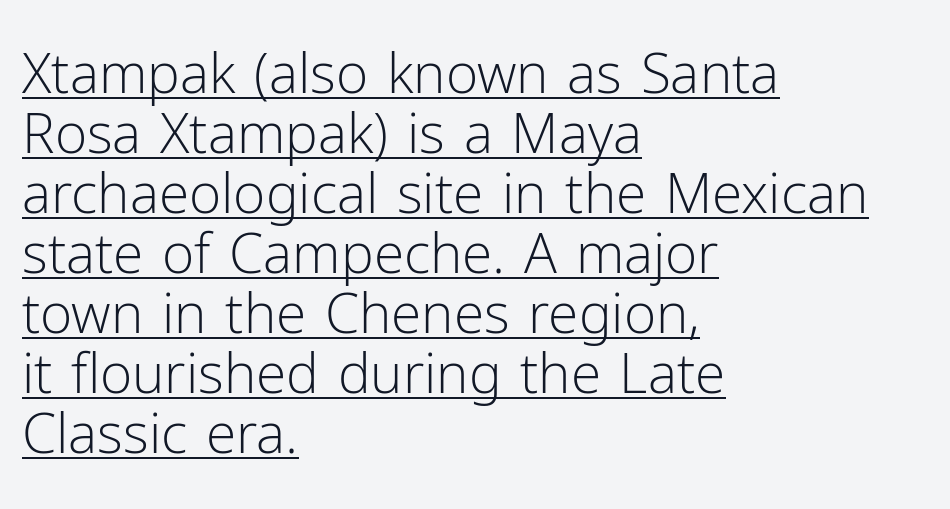
{"serif": "no", "italic": "no", "bold": "no", "weight": "light", "width": "normal", "stroke_contrast": "low", "x_height": "medium", "monospaced": "no", "underline": "yes", "align": "left", "line_spacing": "tight", "line_spacing_ratio": 1.09, "letter_spacing": "normal", "letter_spacing_em": 0.0, "glyph_px": 55}
